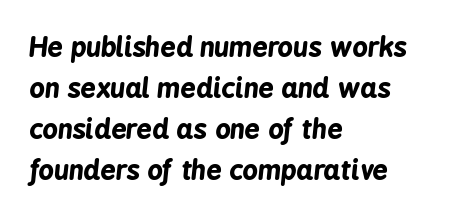
Emphasis-style slanted type is in use. Interline gaps are of average width in this sample. I'd describe the lettering as bold — thick and assertive. The passage shown is not underscored anywhere. Honestly, the letter spacing is just normal — you wouldn't notice it. The paragraph shown leans on its left margin.
